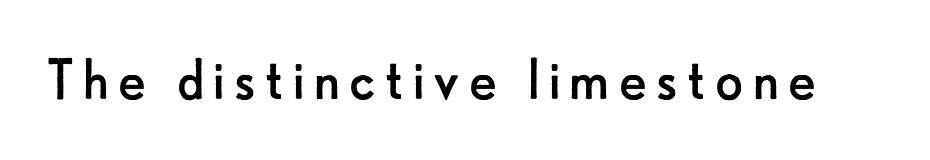
These lines are composed in type without serifs. No extra ink here — the face is not bold. The specimen reads as upright at a glance. You could not count columns in this text — the font is proportionally spaced. Letters rest on an invisible, unmarked baseline.
